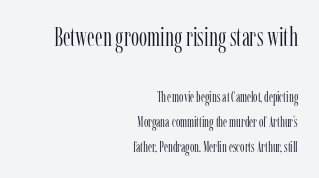
{"italic": "no", "bold": "no", "underline": "no", "align": "right", "line_spacing_ratio": 1.79, "letter_spacing": "normal", "letter_spacing_em": 0.0, "larger_block": "first", "size_ratio": 1.86, "glyph_px": 26}
